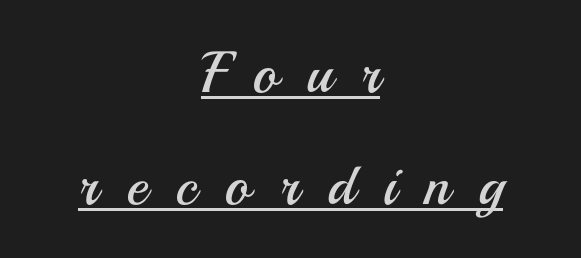
The image shows 58 px regular-weight sans-serif type; set centered, loose line spacing (1.93x), unusually wide letter spacing (+0.49 em), underlined; medium stroke contrast and a small x-height.
